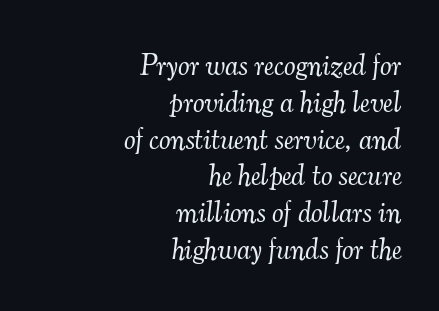
{"serif": "yes", "italic": "yes", "lean": "right", "slant_degrees": 7, "bold": "no", "weight": "light", "width": "normal", "stroke_contrast": "medium", "x_height": "small", "monospaced": "no", "underline": "no", "align": "right", "line_spacing": "normal", "line_spacing_ratio": 1.27, "letter_spacing": "normal", "letter_spacing_em": 0.0, "glyph_px": 29}
